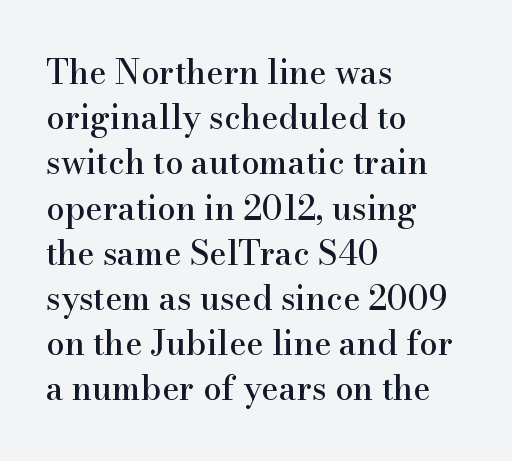
The image shows 33 px serif type, upright; set left-aligned, normal line spacing (1.37x), normal letter spacing, not underlined; high stroke contrast and a small x-height.
